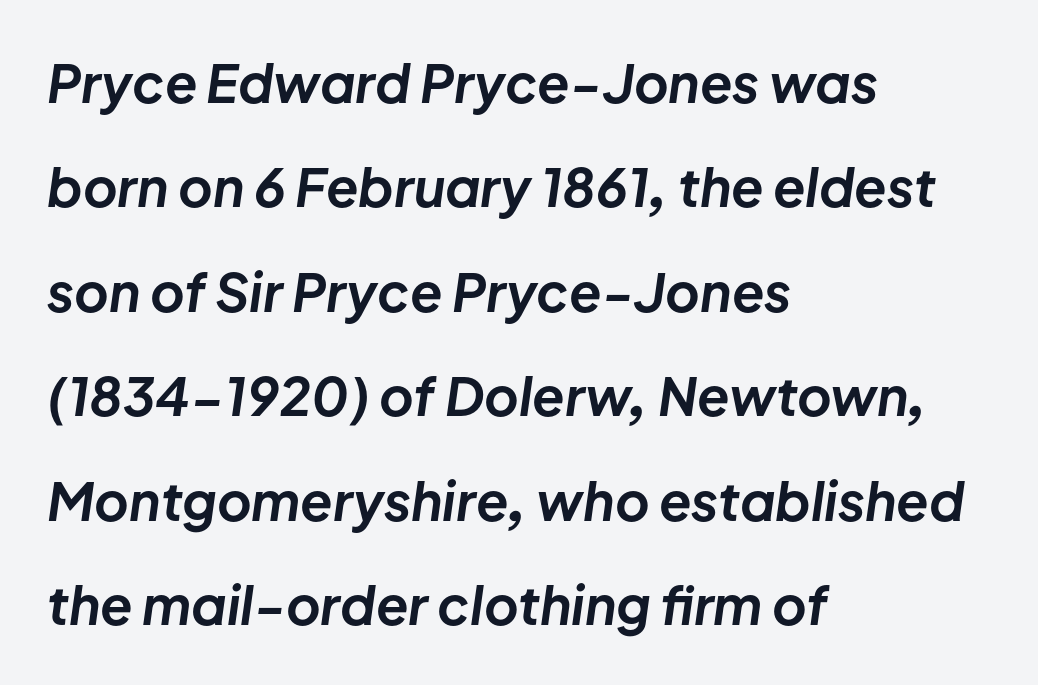
Q: Is the text bold? A: Yes.
Q: Is the text italic (slanted)? A: Yes, it leans right by about 8 degrees.
Q: Is the text underlined? A: No.
Q: How is the paragraph aligned? A: Left-aligned.
Q: Is the spacing between letters normal or unusually wide? A: Normal.
Q: Is the spacing between lines tight, normal or loose? A: Loose.
Q: Width (condensed, normal, or wide)? A: Normal.
Q: Stroke contrast? A: Low.
Q: x-height? A: Medium.
Q: Monospaced? A: No.
